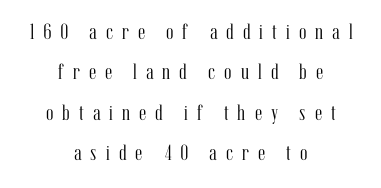
Substantial extra tracking has been applied to these lines. The typography opts for an upright posture over an oblique one. A clean baseline with only descenders dipping below it. This sample is center-justified, so both line endings float freely.
